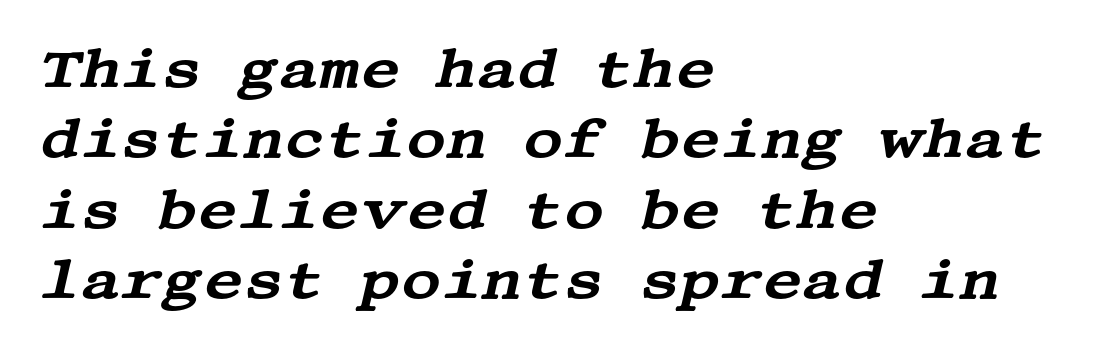
The image shows 55 px wide serif type, italic (leaning right); set left-aligned, normal line spacing (1.28x), normal letter spacing, not underlined; medium stroke contrast and a large x-height.
